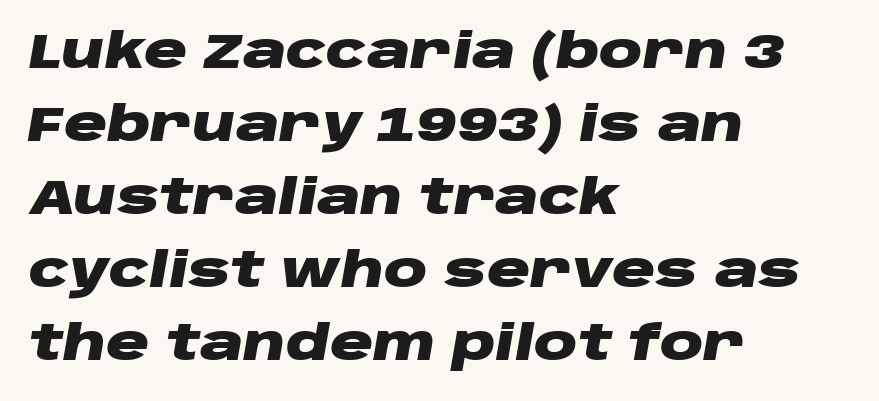
You can tell it's italic because the verticals aren't actually vertical. The lines in this sample share a left origin and differ only in where they stop. Letters rest on an invisible, unmarked baseline. What stands out about the letter spacing? Nothing — it is the standard amount. The characters look thick and weighty, a clear bold.
